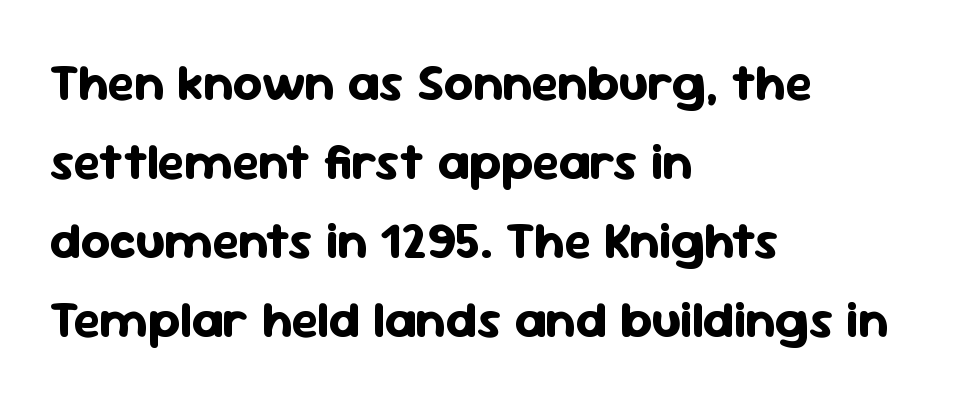
The image shows 51 px bold sans-serif type, upright; set left-aligned, normal line spacing (1.55x), normal letter spacing, not underlined; low stroke contrast and a medium x-height.
